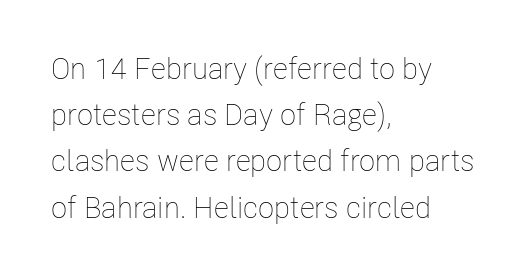
Q: Is the text bold? A: No.
Q: Is the text italic (slanted)? A: No, it is upright.
Q: Is the text underlined? A: No.
Q: How is the paragraph aligned? A: Left-aligned.
Q: Is the spacing between letters normal or unusually wide? A: Normal.
Q: Is the spacing between lines tight, normal or loose? A: Normal.
Q: Width (condensed, normal, or wide)? A: Condensed.
Q: Stroke contrast? A: Low.
Q: x-height? A: Medium.
Q: Monospaced? A: No.
